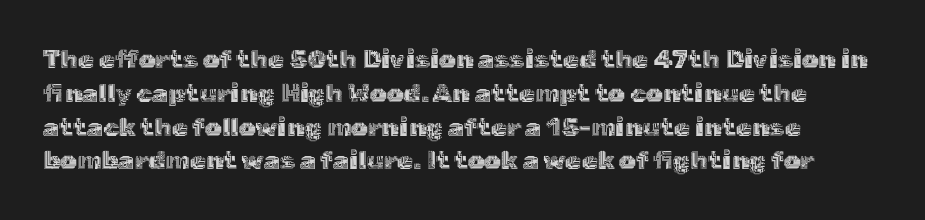
Q: Is the text italic (slanted)? A: No, it is upright.
Q: Is the text underlined? A: No.
Q: Is the spacing between letters normal or unusually wide? A: Normal.
Q: Is the spacing between lines tight, normal or loose? A: Normal.
